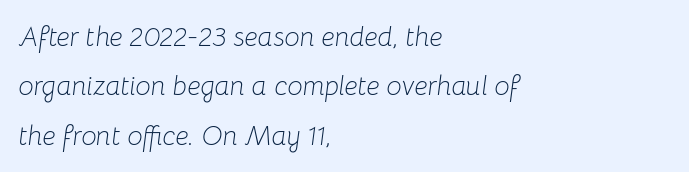
{"italic": "yes", "lean": "right", "slant_degrees": 8, "bold": "no", "underline": "no", "align": "left", "line_spacing_ratio": 1.83, "letter_spacing": "normal", "letter_spacing_em": 0.0, "glyph_px": 27}
